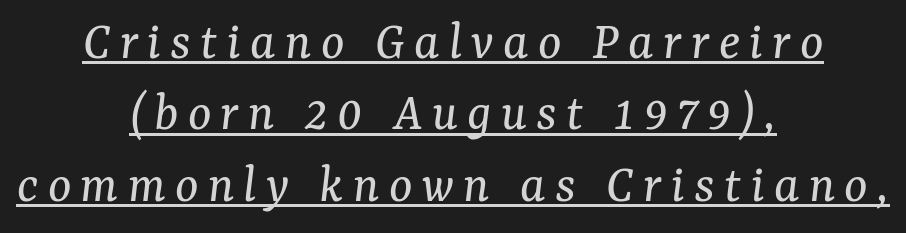
The letters carry serifs — small finishing strokes at the ends of their stems. Underlined type. These glyphs show unthickened strokes, regular width or finer. If you folded the block vertically in half, each line would mirror itself in length.
